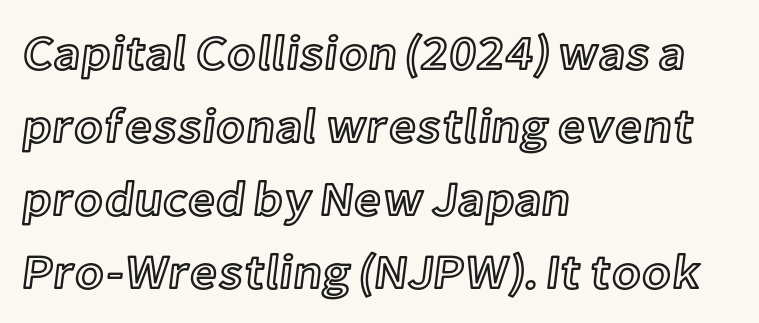
Q: Is the text italic (slanted)? A: Yes.
Q: Is the text underlined? A: No.
Q: How is the paragraph aligned? A: Left-aligned.
Q: Is the spacing between letters normal or unusually wide? A: Normal.
Q: Is the spacing between lines tight, normal or loose? A: Normal.
Q: Width (condensed, normal, or wide)? A: Normal.
Q: x-height? A: Medium.
Q: Monospaced? A: No.
